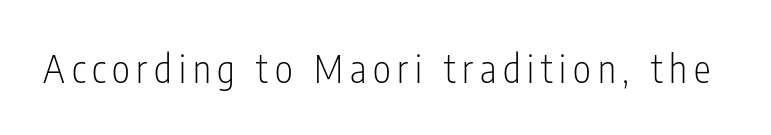
The image shows 38 px light, condensed sans-serif type, upright; set not underlined; low stroke contrast and a medium x-height.
